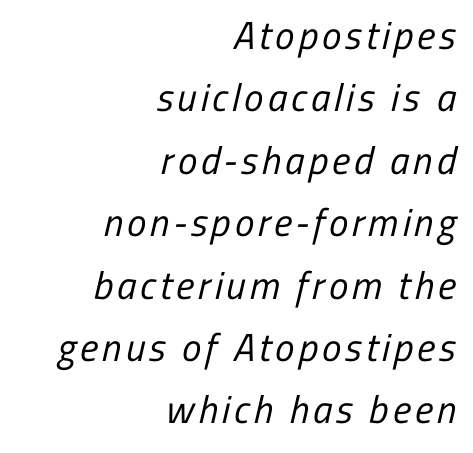
The letterforms sit at book weight or below. The typeface chosen for these lines omits serifs. Beneath every word, the page is bare. Regarding leading, the lines here are spaced in the standard way. Caption: multi-line text, flush right, ragged left. This sample has the flowing, uneven cadence of proportional lettering.
